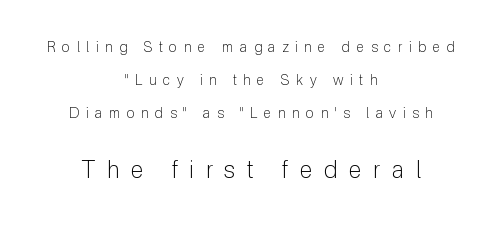
The image shows 24 px text type, upright; set centered, loose line spacing (2.35x), unusually wide letter spacing (+0.48 em), not underlined; the second (bottom) block is 1.71x larger.
